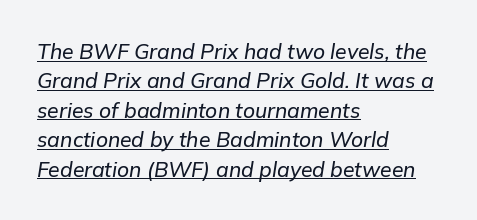
The image shows 21 px text type, italic (leaning right); set left-aligned, normal line spacing (1.4x), normal letter spacing, underlined.
